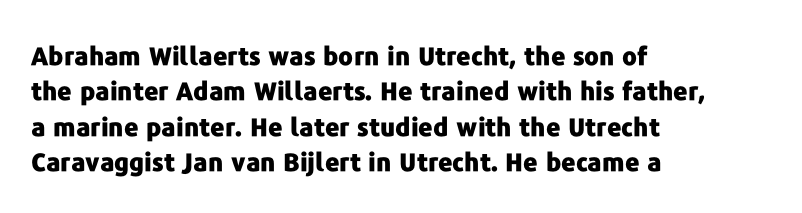
{"italic": "no", "bold": "yes", "underline": "no", "align": "left", "line_spacing": "normal", "line_spacing_ratio": 1.42, "letter_spacing": "normal", "letter_spacing_em": 0.0, "glyph_px": 25}
